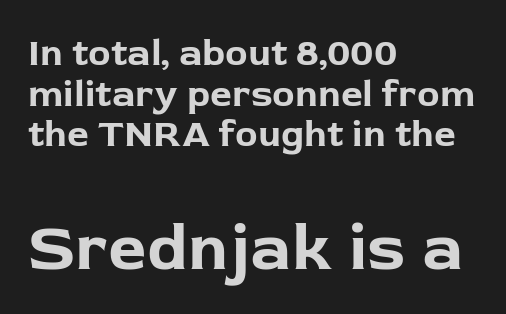
Q: Is the text bold? A: Yes.
Q: Is the text italic (slanted)? A: No, it is upright.
Q: Is the typeface a serif or a sans-serif typeface? A: Sans-serif.
Q: Is the text underlined? A: No.
Q: How is the paragraph aligned? A: Left-aligned.
Q: Is the spacing between letters normal or unusually wide? A: Normal.
Q: Is the spacing between lines tight, normal or loose? A: Tight.
Q: Which block of text is set in a larger size, the first (top) or the second (bottom)? A: The second (bottom) one.
Q: Width (condensed, normal, or wide)? A: Normal.
Q: Stroke contrast? A: Low.
Q: x-height? A: Medium.
Q: Monospaced? A: No.
